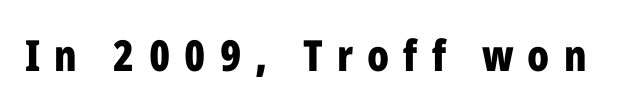
{"serif": "no", "italic": "no", "bold": "yes", "weight": "bold", "width": "condensed", "stroke_contrast": "low", "x_height": "medium", "monospaced": "no", "underline": "no", "letter_spacing": "wide", "letter_spacing_em": 0.33, "glyph_px": 43}
